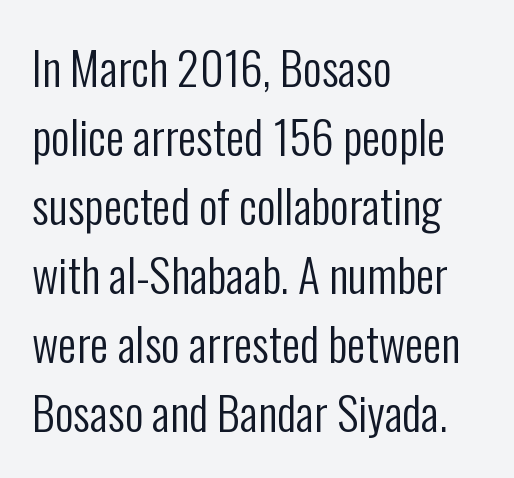
Short and long lines alike share a common starting point at left. The typeface has the unassuming heft of standard copy or less. Spacing verdict: proportional, widths tailored to each character. The passage shown is not underscored anywhere.
